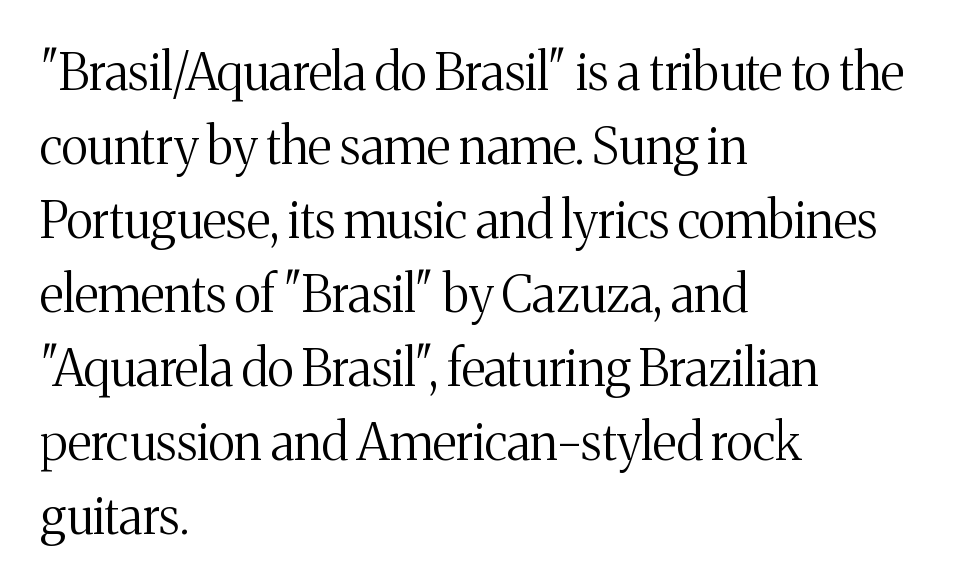
The image shows 50 px regular-weight serif type, upright; set left-aligned, normal line spacing (1.48x), normal letter spacing, not underlined; medium stroke contrast and a medium x-height.
